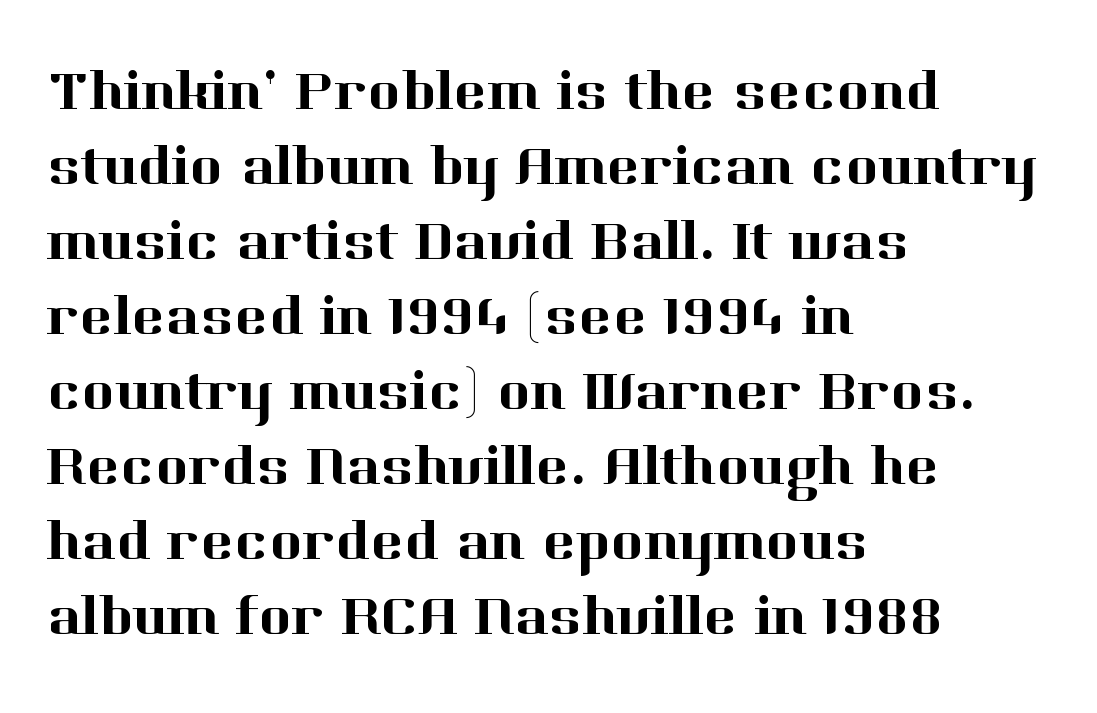
Is the block centered? No — it sits flush against the left margin. Has an underline been added? It has not. In terms of leading, this rendering sits right in the middle. A typesetter would mark this as roman, not italic. The font family rendered here belongs to the serif group.
